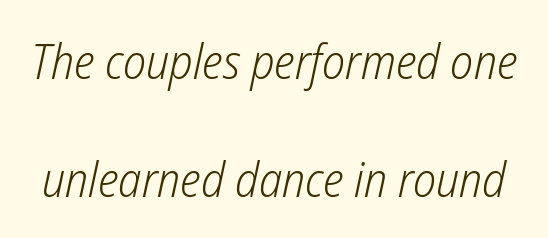
A quiet, ordinary-to-light weight characterises the typeface. A typesetter would mark this as italic. These lines are rendered in a variable-pitch font. The designer dialed line spacing up above the default.
